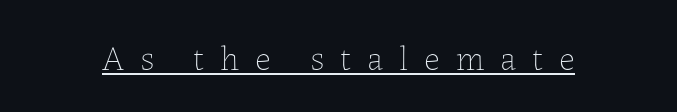
The image shows 34 px thin type, upright; set unusually wide letter spacing (+0.47 em), underlined; low stroke contrast and a medium x-height.
